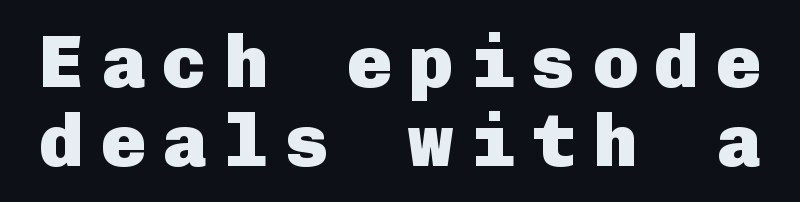
Grotesque or geometric, the face here clearly has no serifs. Each new line begins almost immediately beneath the previous one. These lines carry a lot of weight — the face is fully bold. When letters stand straight like this, we call the style roman or upright. A clean baseline with only descenders dipping below it. Honestly, the letter spacing is so wide it's the main thing you notice.
